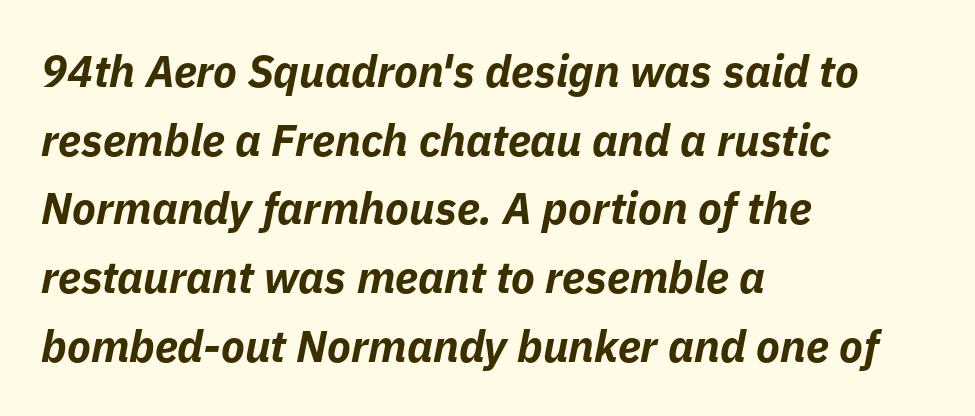
{"italic": "yes", "lean": "right", "slant_degrees": 11, "bold": "yes", "weight": "bold", "width": "normal", "stroke_contrast": "low", "x_height": "medium", "monospaced": "no", "underline": "no", "align": "left", "line_spacing": "normal", "line_spacing_ratio": 1.56, "letter_spacing": "normal", "letter_spacing_em": 0.0, "glyph_px": 44}
